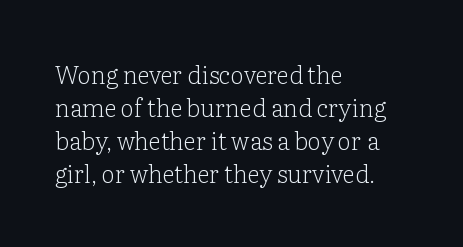
{"italic": "no", "bold": "no", "underline": "no", "align": "left", "line_spacing": "normal", "line_spacing_ratio": 1.38, "letter_spacing": "normal", "letter_spacing_em": 0.0, "glyph_px": 24}
